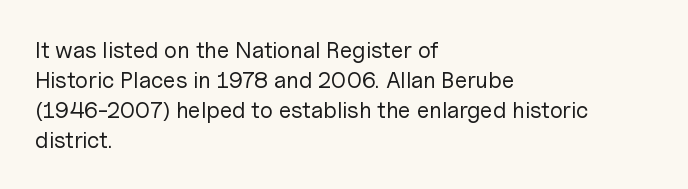
Q: Is the text bold? A: No.
Q: Is the text italic (slanted)? A: No, it is upright.
Q: Is the text underlined? A: No.
Q: How is the paragraph aligned? A: Left-aligned.
Q: Is the spacing between letters normal or unusually wide? A: Normal.
Q: Is the spacing between lines tight, normal or loose? A: Normal.
